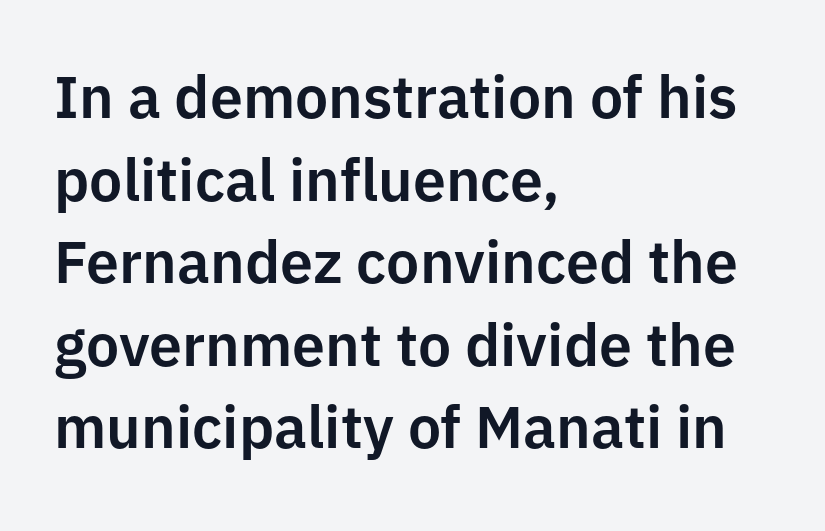
Q: Is the text italic (slanted)? A: No, it is upright.
Q: Is the typeface a serif or a sans-serif typeface? A: Sans-serif.
Q: Is the text underlined? A: No.
Q: How is the paragraph aligned? A: Left-aligned.
Q: Is the spacing between letters normal or unusually wide? A: Normal.
Q: Is the spacing between lines tight, normal or loose? A: Normal.
Q: Width (condensed, normal, or wide)? A: Normal.
Q: Stroke contrast? A: Low.
Q: x-height? A: Medium.
Q: Monospaced? A: No.
